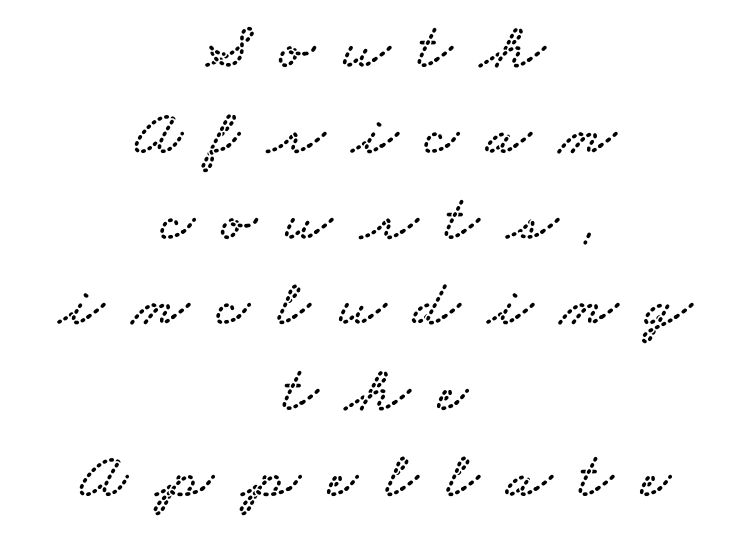
The image shows 66 px wide type; set centered, normal line spacing (1.3x), unusually wide letter spacing (+0.42 em), not underlined; low stroke contrast and a small x-height.
